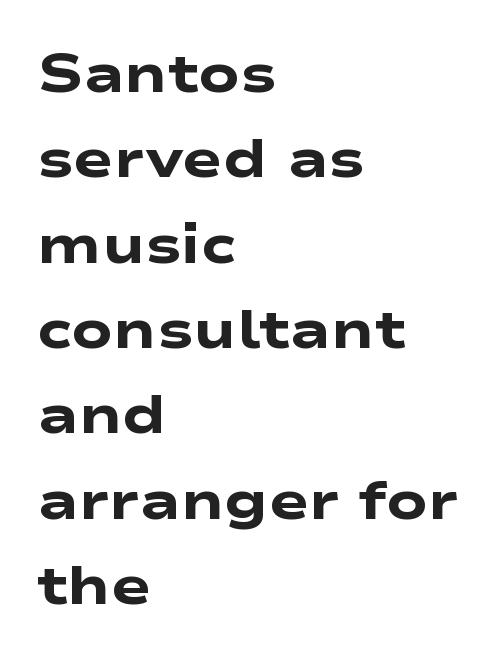
Vertical spacing — default. Proportional: the letters do not fall into vertical columns. Honestly, there is no underline to notice here at all. The tracking reads as untouched default to a designer's eye.
